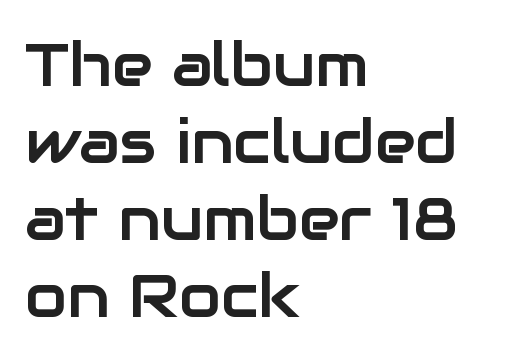
The image shows 61 px sans-serif type, upright; set left-aligned, normal line spacing (1.26x), normal letter spacing, not underlined; low stroke contrast and a medium x-height.
